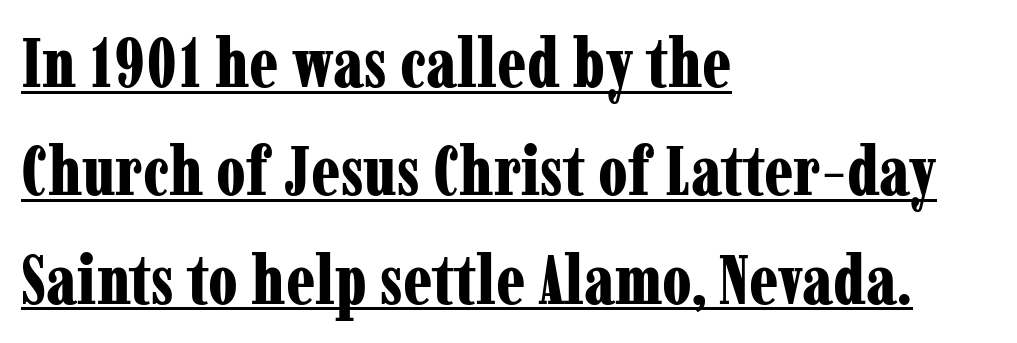
Q: Is the text bold? A: Yes.
Q: Is the text italic (slanted)? A: No, it is upright.
Q: Is the typeface a serif or a sans-serif typeface? A: Serif.
Q: Is the text underlined? A: Yes.
Q: How is the paragraph aligned? A: Left-aligned.
Q: Is the spacing between letters normal or unusually wide? A: Normal.
Q: Is the spacing between lines tight, normal or loose? A: Normal.
Q: Width (condensed, normal, or wide)? A: Condensed.
Q: Stroke contrast? A: Low.
Q: x-height? A: Medium.
Q: Monospaced? A: No.
